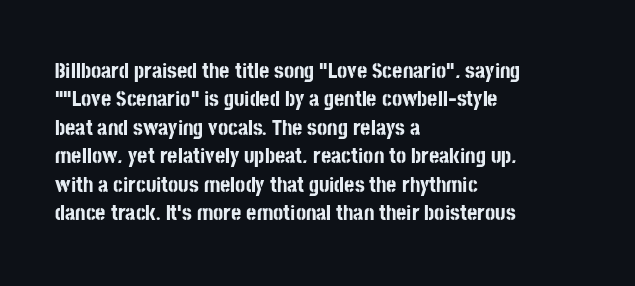
The image shows 22 px bold type, upright; set left-aligned, normal line spacing (1.29x), normal letter spacing, not underlined.
